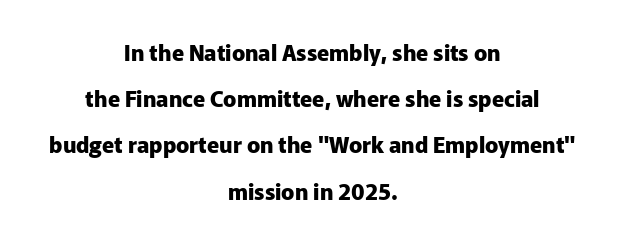
Q: Is the text bold? A: Yes.
Q: Is the text italic (slanted)? A: No, it is upright.
Q: Is the text underlined? A: No.
Q: How is the paragraph aligned? A: Centered.
Q: Is the spacing between letters normal or unusually wide? A: Normal.
Q: Is the spacing between lines tight, normal or loose? A: Loose.
